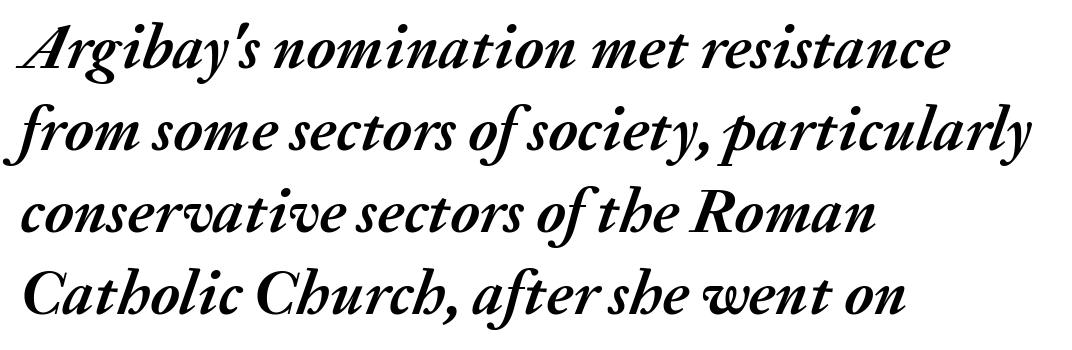
Q: Is the text bold? A: Yes.
Q: Is the text italic (slanted)? A: Yes, it leans right by about 20 degrees.
Q: Is the text underlined? A: No.
Q: How is the paragraph aligned? A: Left-aligned.
Q: Is the spacing between letters normal or unusually wide? A: Normal.
Q: Is the spacing between lines tight, normal or loose? A: Normal.
Q: Width (condensed, normal, or wide)? A: Normal.
Q: Stroke contrast? A: Medium.
Q: x-height? A: Medium.
Q: Monospaced? A: No.
